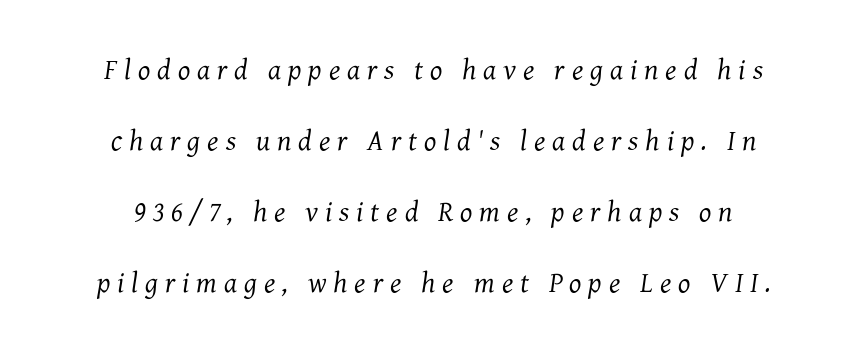
{"serif": "yes", "italic": "yes", "lean": "right", "slant_degrees": 7, "bold": "no", "weight": "regular", "width": "normal", "stroke_contrast": "medium", "x_height": "medium", "monospaced": "no", "underline": "no", "align": "center", "line_spacing": "loose", "line_spacing_ratio": 2.45, "letter_spacing": "wide", "letter_spacing_em": 0.24, "glyph_px": 29}
